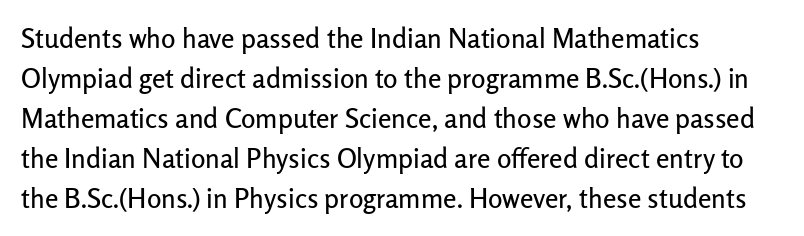
{"italic": "no", "underline": "no", "align": "left", "line_spacing": "normal", "line_spacing_ratio": 1.48, "letter_spacing": "normal", "letter_spacing_em": 0.0, "glyph_px": 27}
